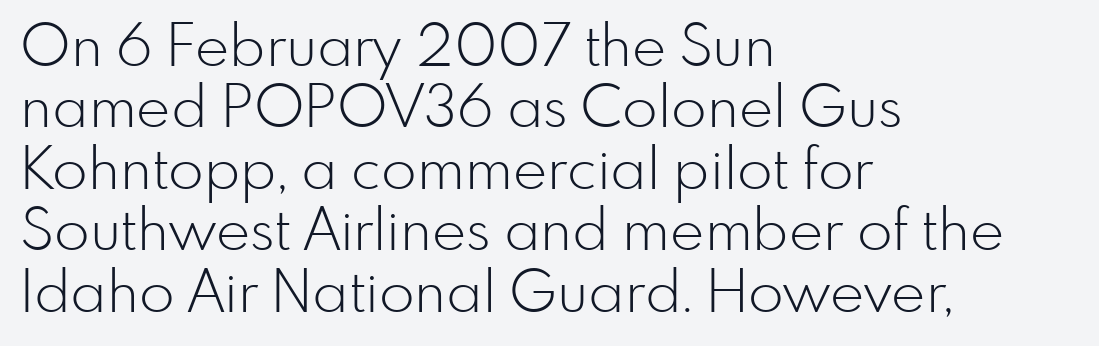
The font sits on the lighter half of the weight spectrum, regular included. Varying glyph widths throughout — classic text-font behaviour. This sample is left-justified, so line endings fall wherever the words run out. The passage shown stacks its lines with hardly any gap. Regarding serifs, this sample does without them. Characters follow at the spacing the type designer built in.
